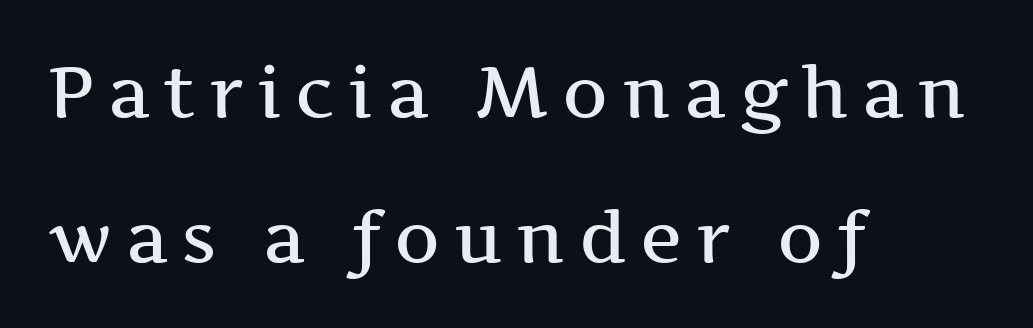
{"serif": "yes", "italic": "no", "bold": "semi", "weight": "semibold", "width": "wide", "stroke_contrast": "medium", "x_height": "medium", "monospaced": "no", "underline": "no", "align": "left", "line_spacing": "loose", "line_spacing_ratio": 2.04, "glyph_px": 71}
